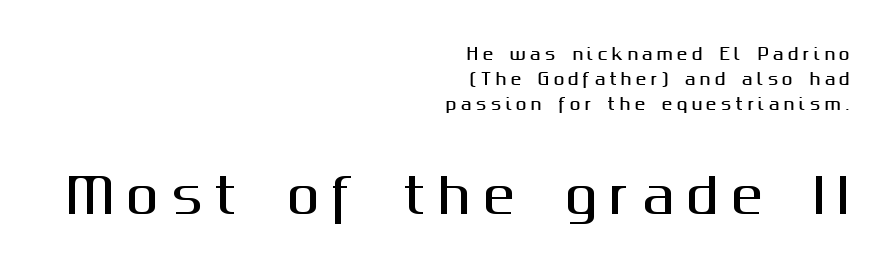
{"serif": "no", "italic": "no", "width": "normal", "stroke_contrast": "medium", "x_height": "medium", "monospaced": "no", "underline": "no", "align": "right", "line_spacing": "normal", "line_spacing_ratio": 1.57, "letter_spacing": "wide", "letter_spacing_em": 0.26, "larger_block": "second", "size_ratio": 3.0, "glyph_px": 48}
